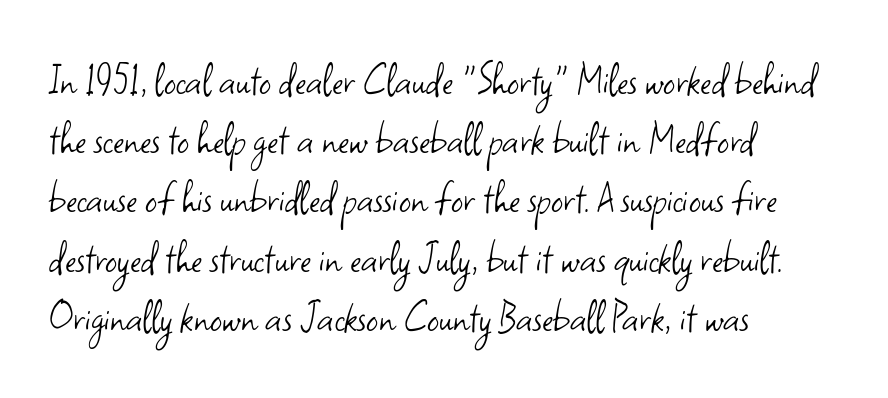
The image shows 47 px light sans-serif type; set left-aligned, normal line spacing (1.26x), normal letter spacing, not underlined; low stroke contrast and a small x-height.
